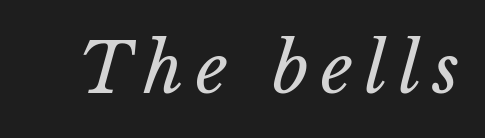
Varying glyph widths throughout — classic text-font behaviour. Underlining? Definitely not there. Stroke mass is kept to a normal reading level or below.
